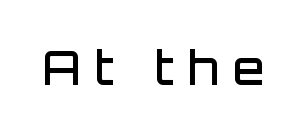
The image shows 46 px semibold sans-serif type, upright; set unusually wide letter spacing (+0.3 em), not underlined; low stroke contrast and a large x-height.
